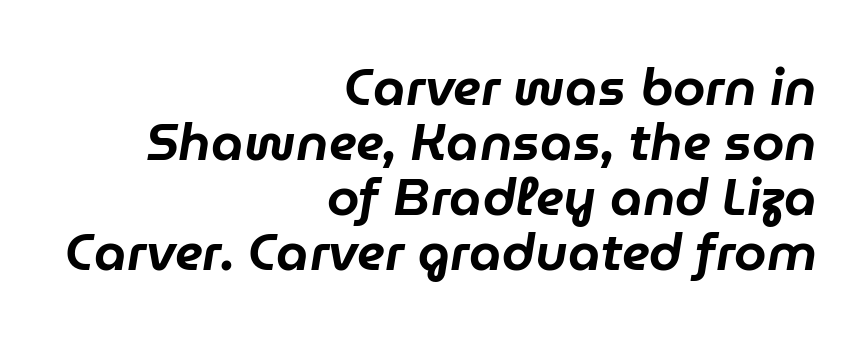
The image shows 52 px text type, italic (leaning right); set right-aligned, tight line spacing (1.06x), normal letter spacing, not underlined; low stroke contrast and a medium x-height.
